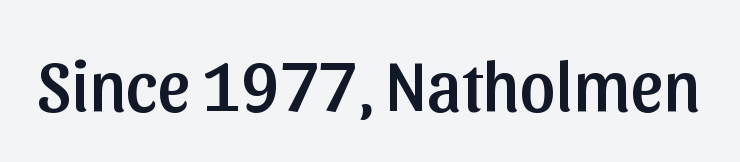
Q: Is the text italic (slanted)? A: No, it is upright.
Q: Is the typeface a serif or a sans-serif typeface? A: Sans-serif.
Q: Is the text underlined? A: No.
Q: Is the spacing between letters normal or unusually wide? A: Normal.
Q: Width (condensed, normal, or wide)? A: Normal.
Q: Stroke contrast? A: Low.
Q: x-height? A: Medium.
Q: Monospaced? A: No.
